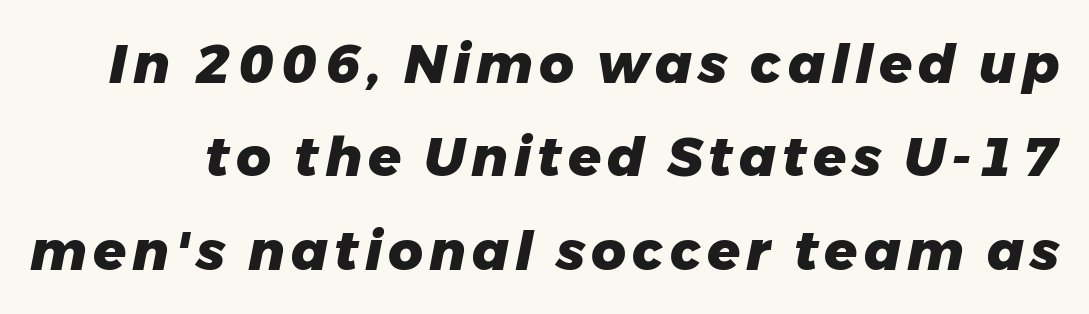
The image shows 54 px heavy type, italic (leaning right); set line spacing 1.73x, not underlined; low stroke contrast and a medium x-height.
